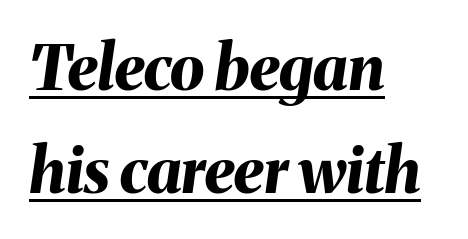
Q: Is the text bold? A: Yes.
Q: Is the text italic (slanted)? A: Yes, it leans right by about 8 degrees.
Q: Is the text underlined? A: Yes.
Q: How is the paragraph aligned? A: Left-aligned.
Q: Is the spacing between letters normal or unusually wide? A: Normal.
Q: Is the spacing between lines tight, normal or loose? A: Normal.
Q: Width (condensed, normal, or wide)? A: Normal.
Q: Stroke contrast? A: Medium.
Q: x-height? A: Medium.
Q: Monospaced? A: No.
